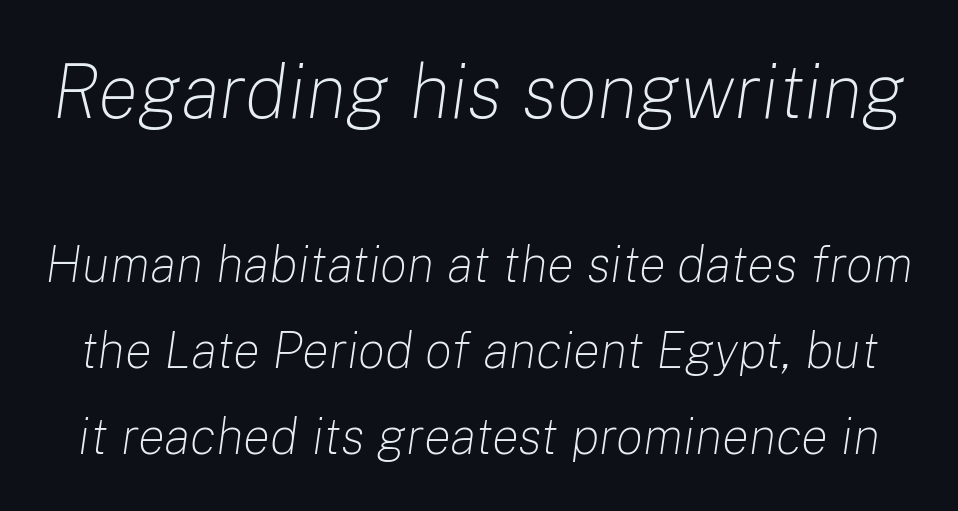
Q: Is the text bold? A: No.
Q: Is the text italic (slanted)? A: Yes, it leans right by about 8 degrees.
Q: Is the text underlined? A: No.
Q: Is the spacing between letters normal or unusually wide? A: Normal.
Q: Is the spacing between lines tight, normal or loose? A: Normal.
Q: Which block of text is set in a larger size, the first (top) or the second (bottom)? A: The first (top) one.
Q: Width (condensed, normal, or wide)? A: Normal.
Q: Stroke contrast? A: Low.
Q: x-height? A: Medium.
Q: Monospaced? A: No.
